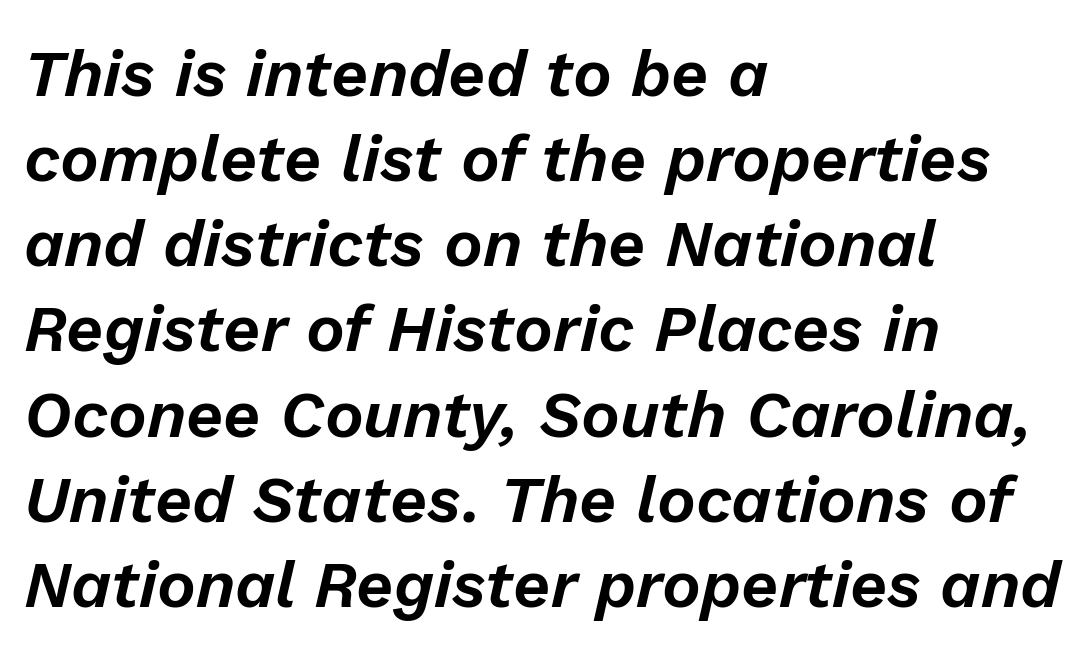
{"italic": "yes", "lean": "right", "slant_degrees": 13, "width": "normal", "stroke_contrast": "low", "x_height": "medium", "monospaced": "no", "underline": "no", "align": "left", "line_spacing": "normal", "line_spacing_ratio": 1.31, "letter_spacing": "normal", "letter_spacing_em": 0.0, "glyph_px": 65}
